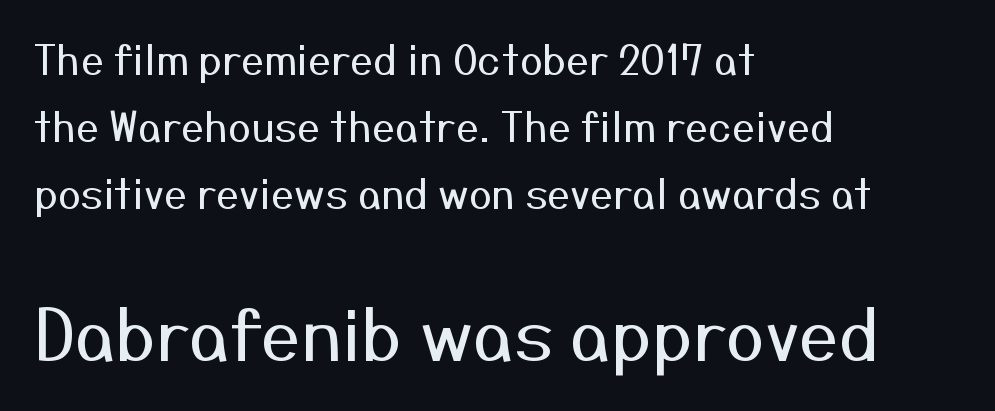
Q: Is the text bold? A: No.
Q: Is the text italic (slanted)? A: No, it is upright.
Q: Is the typeface a serif or a sans-serif typeface? A: Sans-serif.
Q: Is the text underlined? A: No.
Q: How is the paragraph aligned? A: Left-aligned.
Q: Is the spacing between letters normal or unusually wide? A: Normal.
Q: Is the spacing between lines tight, normal or loose? A: Normal.
Q: Which block of text is set in a larger size, the first (top) or the second (bottom)? A: The second (bottom) one.
Q: Width (condensed, normal, or wide)? A: Normal.
Q: Stroke contrast? A: Medium.
Q: x-height? A: Medium.
Q: Monospaced? A: No.
